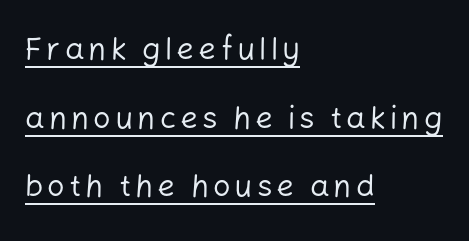
Q: Is the text bold? A: No.
Q: Is the text italic (slanted)? A: No, it is upright.
Q: Is the typeface a serif or a sans-serif typeface? A: Sans-serif.
Q: Is the text underlined? A: Yes.
Q: How is the paragraph aligned? A: Left-aligned.
Q: Is the spacing between lines tight, normal or loose? A: Loose.
Q: Width (condensed, normal, or wide)? A: Normal.
Q: Stroke contrast? A: Low.
Q: x-height? A: Medium.
Q: Monospaced? A: No.
